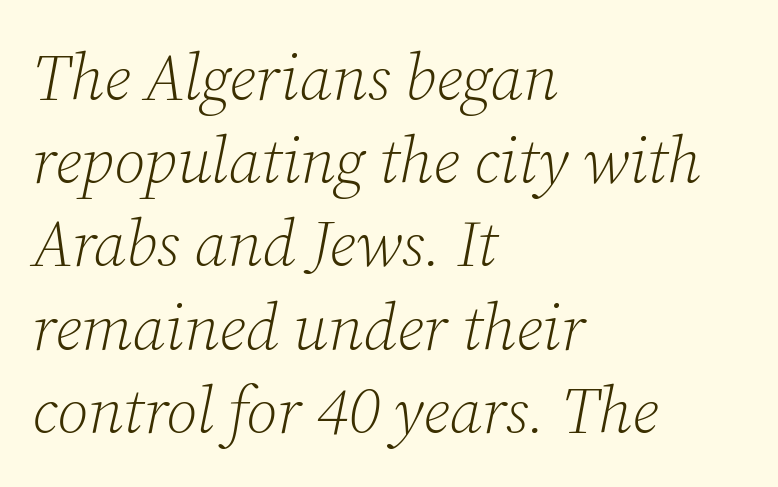
Q: Is the text bold? A: No.
Q: Is the text italic (slanted)? A: Yes, it leans right by about 12 degrees.
Q: Is the typeface a serif or a sans-serif typeface? A: Serif.
Q: Is the text underlined? A: No.
Q: How is the paragraph aligned? A: Left-aligned.
Q: Is the spacing between letters normal or unusually wide? A: Normal.
Q: Is the spacing between lines tight, normal or loose? A: Normal.
Q: Width (condensed, normal, or wide)? A: Normal.
Q: Stroke contrast? A: Low.
Q: x-height? A: Medium.
Q: Monospaced? A: No.
